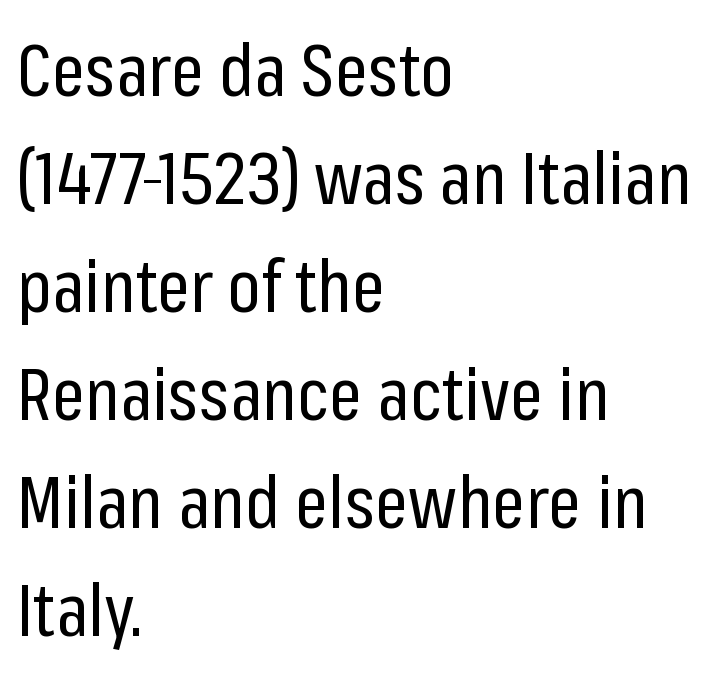
Q: Is the text bold? A: No.
Q: Is the text italic (slanted)? A: No, it is upright.
Q: Is the typeface a serif or a sans-serif typeface? A: Sans-serif.
Q: Is the text underlined? A: No.
Q: How is the paragraph aligned? A: Left-aligned.
Q: Is the spacing between letters normal or unusually wide? A: Normal.
Q: Is the spacing between lines tight, normal or loose? A: Normal.
Q: Width (condensed, normal, or wide)? A: Condensed.
Q: Stroke contrast? A: Low.
Q: x-height? A: Medium.
Q: Monospaced? A: No.
